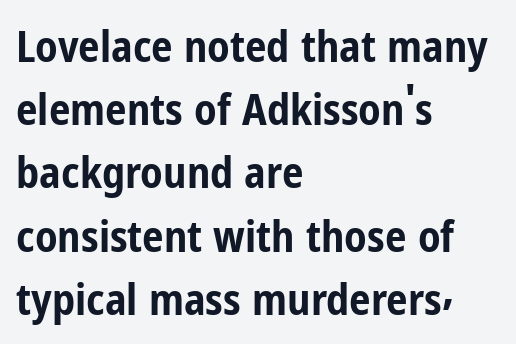
Q: Is the text bold? A: Yes.
Q: Is the text italic (slanted)? A: No, it is upright.
Q: Is the typeface a serif or a sans-serif typeface? A: Sans-serif.
Q: Is the text underlined? A: No.
Q: How is the paragraph aligned? A: Left-aligned.
Q: Is the spacing between letters normal or unusually wide? A: Normal.
Q: Is the spacing between lines tight, normal or loose? A: Normal.
Q: Width (condensed, normal, or wide)? A: Condensed.
Q: Stroke contrast? A: Low.
Q: x-height? A: Medium.
Q: Monospaced? A: No.
